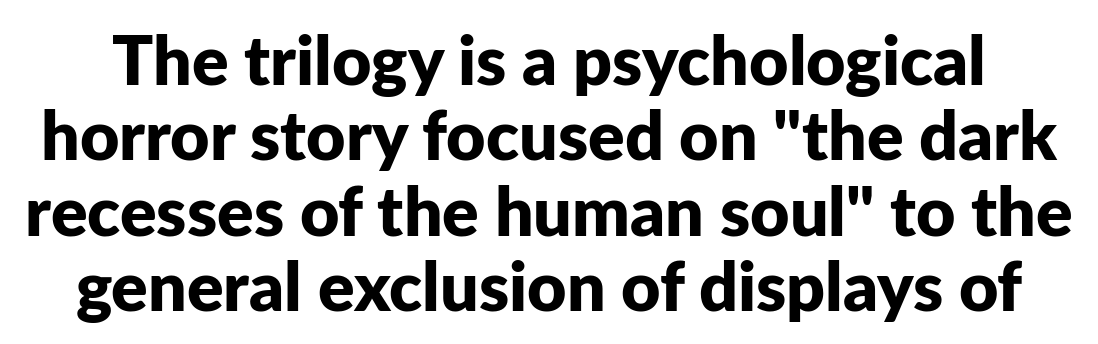
The image shows 68 px bold sans-serif type, upright; set tight line spacing (1.11x), normal letter spacing, not underlined; low stroke contrast and a medium x-height.
